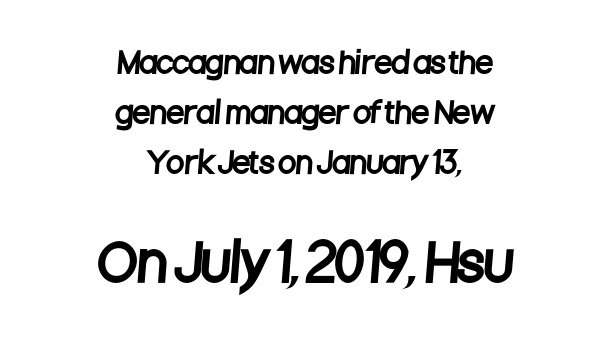
{"serif": "no", "width": "condensed", "stroke_contrast": "low", "x_height": "large", "monospaced": "no", "underline": "no", "align": "center", "line_spacing_ratio": 1.73, "letter_spacing": "normal", "letter_spacing_em": 0.0, "larger_block": "second", "size_ratio": 1.76, "glyph_px": 51}
